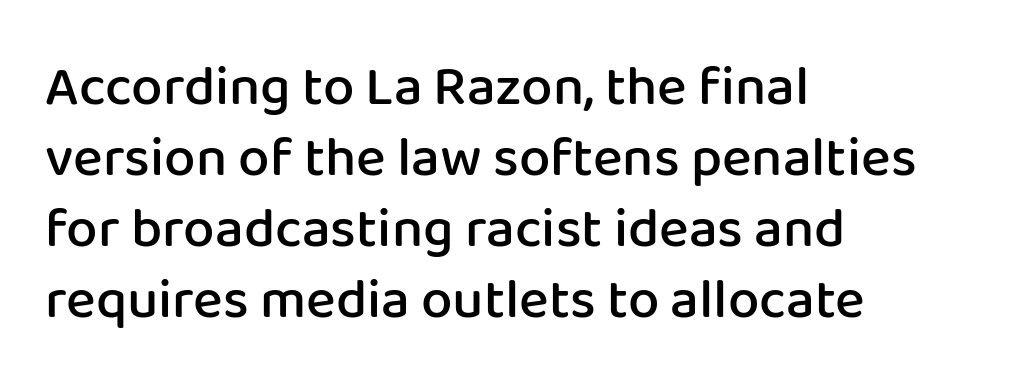
The image shows 56 px semibold sans-serif type, upright; set left-aligned, normal line spacing (1.27x), normal letter spacing, not underlined; low stroke contrast and a medium x-height.
